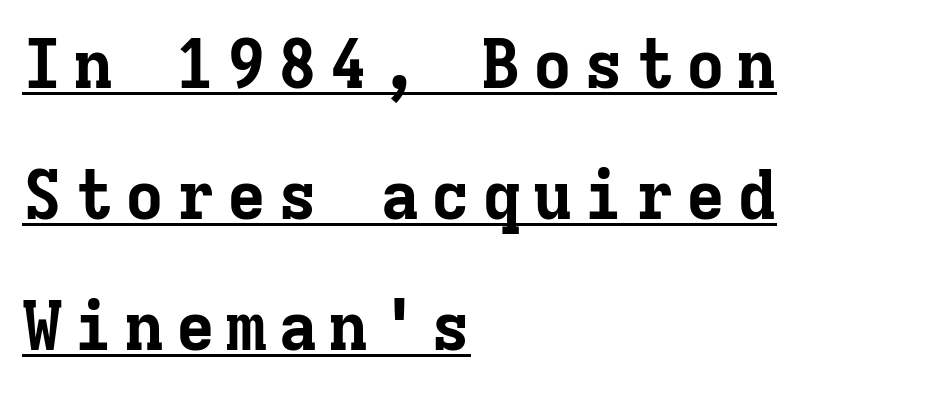
Q: Is the text bold? A: Yes.
Q: Is the text italic (slanted)? A: No, it is upright.
Q: Is the typeface a serif or a sans-serif typeface? A: Serif.
Q: Is the text underlined? A: Yes.
Q: How is the paragraph aligned? A: Left-aligned.
Q: Is the spacing between lines tight, normal or loose? A: Loose.
Q: Width (condensed, normal, or wide)? A: Normal.
Q: Stroke contrast? A: Low.
Q: x-height? A: Medium.
Q: Monospaced? A: Yes.
